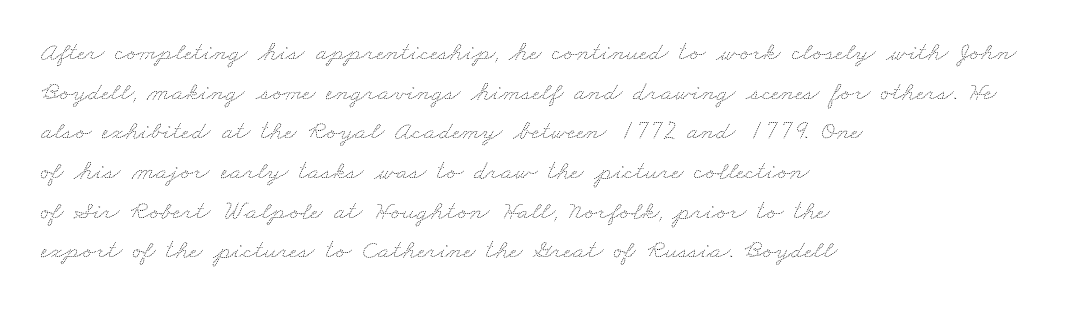
Q: Is the text bold? A: No.
Q: Is the text underlined? A: No.
Q: How is the paragraph aligned? A: Left-aligned.
Q: Is the spacing between letters normal or unusually wide? A: Normal.
Q: Is the spacing between lines tight, normal or loose? A: Normal.
